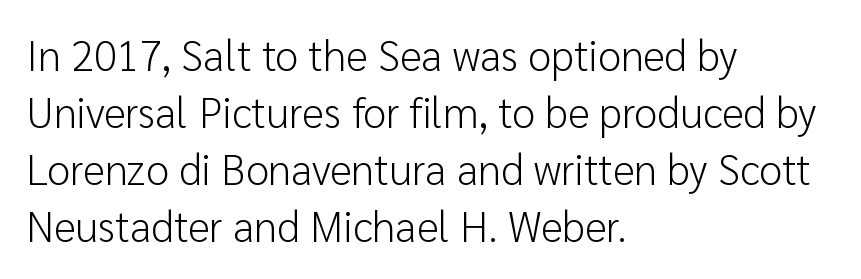
The image shows 42 px light sans-serif type, upright; set left-aligned, normal line spacing (1.36x), normal letter spacing, not underlined; low stroke contrast and a medium x-height.
